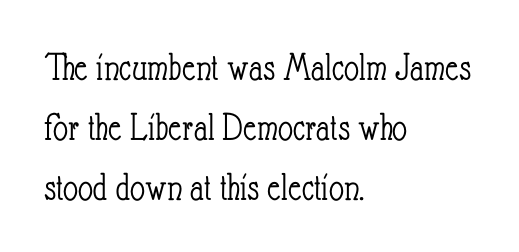
The image shows 41 px light, condensed type, upright; set left-aligned, normal line spacing (1.46x), normal letter spacing, not underlined; low stroke contrast and a small x-height.
